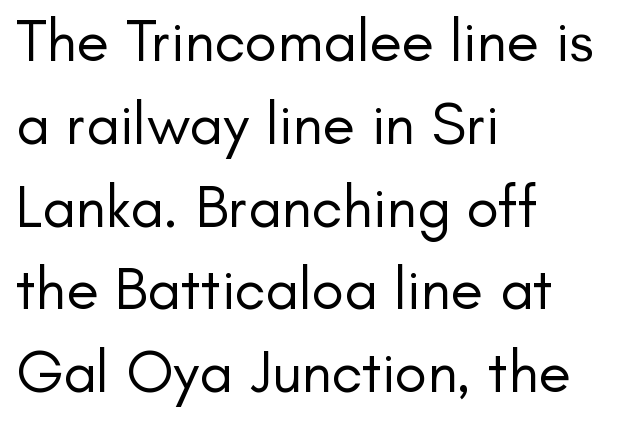
Weight: not bold — regular or lighter. Does the lettering tilt? It doesn't — this is upright. One glance says typical: line gaps are just what's usual. Compared with a centered layout, this one pins lines to the left instead. The rendering shows plain stroke endings on the letterforms — a sans-serif design.
